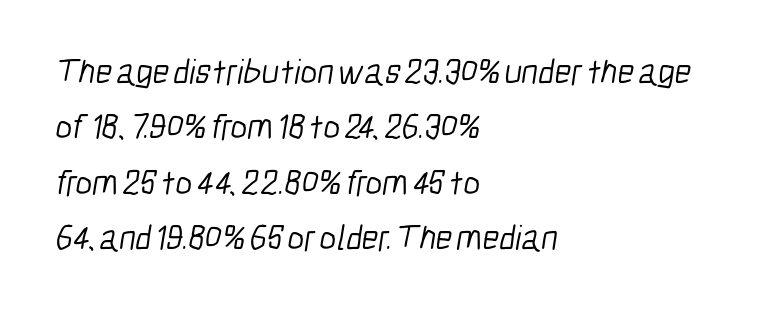
{"serif": "no", "bold": "no", "weight": "light", "width": "condensed", "stroke_contrast": "low", "x_height": "medium", "monospaced": "no", "underline": "no", "align": "left", "line_spacing": "normal", "line_spacing_ratio": 1.54, "letter_spacing": "normal", "letter_spacing_em": 0.0, "glyph_px": 36}
